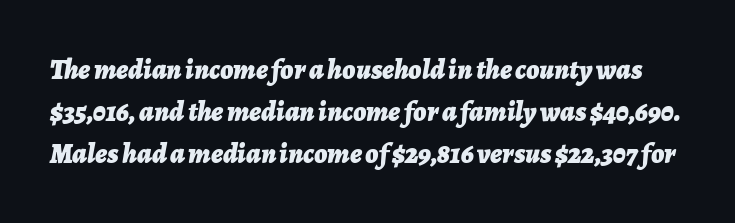
The image shows 28 px bold type, italic (leaning right); set normal line spacing (1.5x), normal letter spacing, not underlined; low stroke contrast and a medium x-height.
